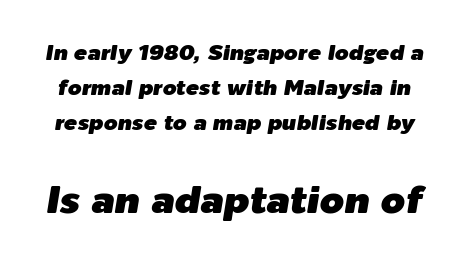
The baseline area is clear. Does the lettering tilt? It does — this is italic. The passage shown stacks its lines at a standard gap. Caption: standard tracking, unaltered. Caption: upper text group reduced, lower text group enlarged.
